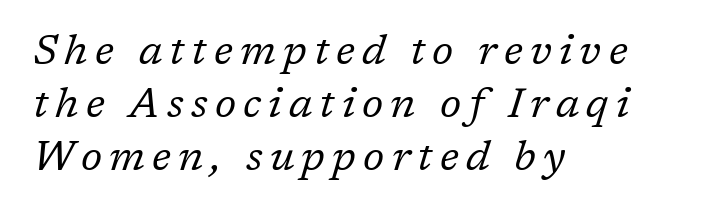
Q: Is the text bold? A: No.
Q: Is the text italic (slanted)? A: Yes, it leans right by about 17 degrees.
Q: Is the typeface a serif or a sans-serif typeface? A: Serif.
Q: Is the text underlined? A: No.
Q: How is the paragraph aligned? A: Left-aligned.
Q: Is the spacing between lines tight, normal or loose? A: Normal.
Q: Width (condensed, normal, or wide)? A: Normal.
Q: Stroke contrast? A: Low.
Q: x-height? A: Medium.
Q: Monospaced? A: No.
